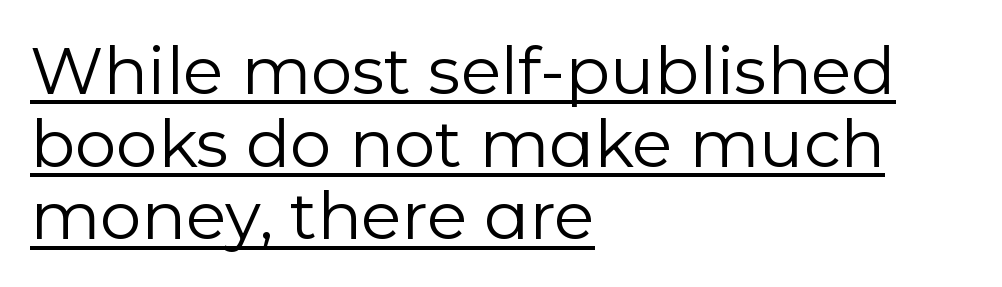
{"serif": "no", "italic": "no", "bold": "no", "weight": "regular", "width": "normal", "stroke_contrast": "low", "x_height": "medium", "monospaced": "no", "underline": "yes", "align": "left", "line_spacing": "tight", "line_spacing_ratio": 1.1, "letter_spacing": "normal", "letter_spacing_em": 0.0, "glyph_px": 66}
